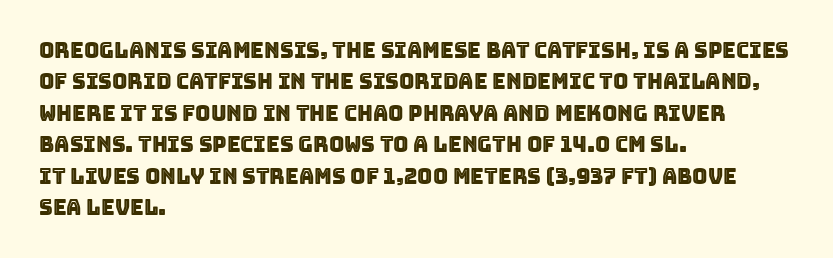
Q: Is the text italic (slanted)? A: No, it is upright.
Q: Is the text underlined? A: No.
Q: How is the paragraph aligned? A: Left-aligned.
Q: Is the spacing between letters normal or unusually wide? A: Normal.
Q: Is the spacing between lines tight, normal or loose? A: Normal.
